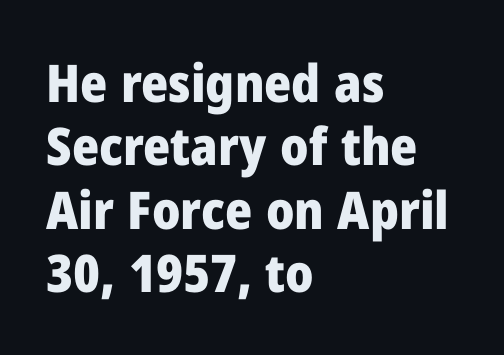
Q: Is the text bold? A: Yes.
Q: Is the text italic (slanted)? A: No, it is upright.
Q: Is the typeface a serif or a sans-serif typeface? A: Sans-serif.
Q: Is the text underlined? A: No.
Q: How is the paragraph aligned? A: Left-aligned.
Q: Is the spacing between letters normal or unusually wide? A: Normal.
Q: Width (condensed, normal, or wide)? A: Normal.
Q: Stroke contrast? A: Low.
Q: x-height? A: Medium.
Q: Monospaced? A: No.
